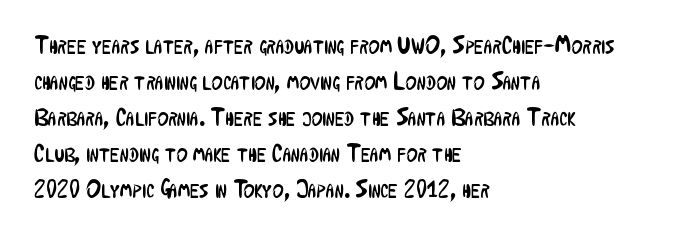
Q: Is the text bold? A: No.
Q: Is the text italic (slanted)? A: No, it is upright.
Q: Is the text underlined? A: No.
Q: How is the paragraph aligned? A: Left-aligned.
Q: Is the spacing between letters normal or unusually wide? A: Normal.
Q: Is the spacing between lines tight, normal or loose? A: Normal.
